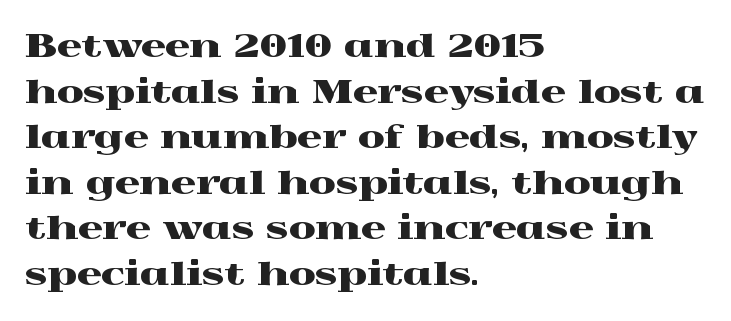
Q: Is the text italic (slanted)? A: No, it is upright.
Q: Is the typeface a serif or a sans-serif typeface? A: Serif.
Q: Is the text underlined? A: No.
Q: How is the paragraph aligned? A: Left-aligned.
Q: Is the spacing between letters normal or unusually wide? A: Normal.
Q: Is the spacing between lines tight, normal or loose? A: Normal.
Q: Width (condensed, normal, or wide)? A: Wide.
Q: x-height? A: Medium.
Q: Monospaced? A: No.
